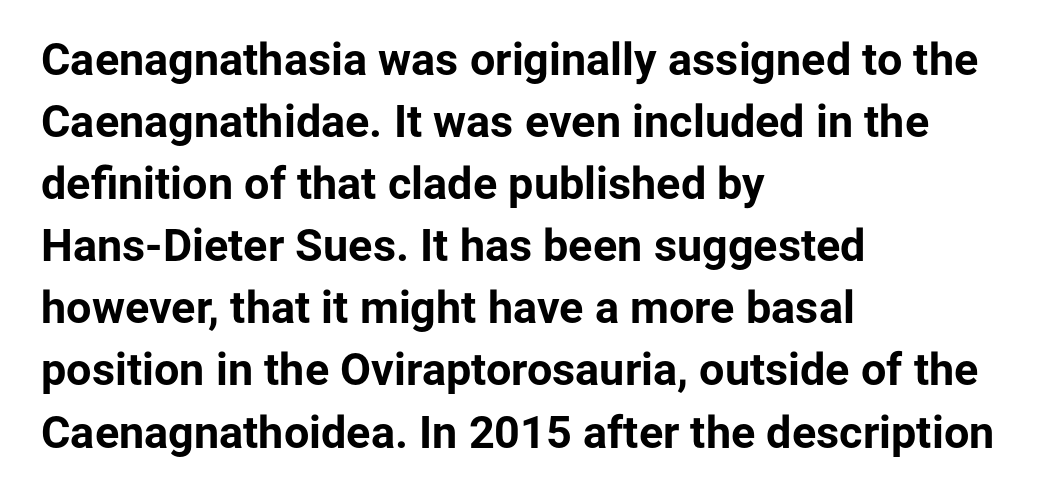
Q: Is the text bold? A: Yes.
Q: Is the text italic (slanted)? A: No, it is upright.
Q: Is the typeface a serif or a sans-serif typeface? A: Sans-serif.
Q: Is the text underlined? A: No.
Q: How is the paragraph aligned? A: Left-aligned.
Q: Is the spacing between letters normal or unusually wide? A: Normal.
Q: Is the spacing between lines tight, normal or loose? A: Normal.
Q: Width (condensed, normal, or wide)? A: Normal.
Q: Stroke contrast? A: Low.
Q: x-height? A: Medium.
Q: Monospaced? A: No.
